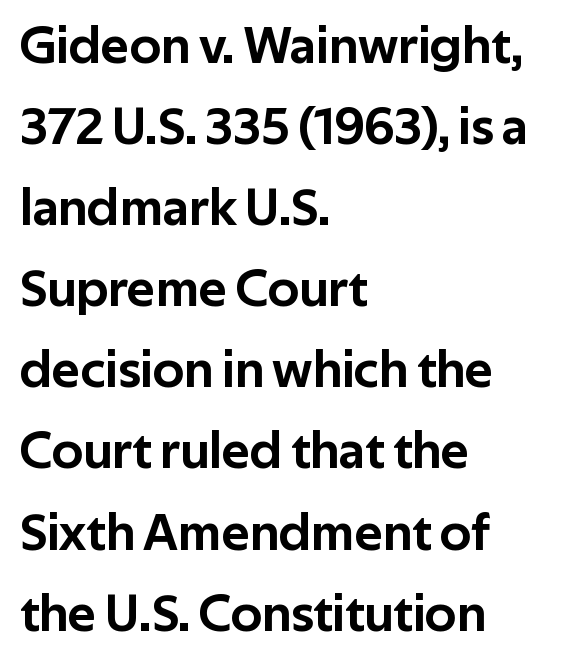
The image shows 53 px sans-serif type, upright; set left-aligned, normal line spacing (1.53x), normal letter spacing, not underlined; low stroke contrast and a medium x-height.
